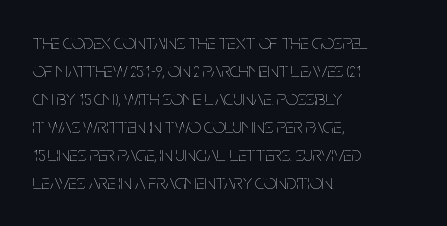
Q: Is the text bold? A: No.
Q: Is the text italic (slanted)? A: No, it is upright.
Q: Is the text underlined? A: No.
Q: How is the paragraph aligned? A: Left-aligned.
Q: Is the spacing between letters normal or unusually wide? A: Normal.
Q: Is the spacing between lines tight, normal or loose? A: Normal.
